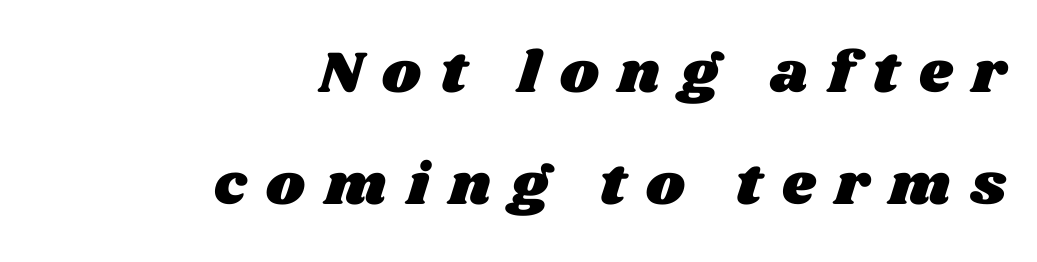
Descenders are the only things crossing below the line. Each letter keeps its own natural width here, so spacing adapts to shape. This rendering widens character spacing well past its baseline value. Compared with typical paragraphs, the rows here are farther apart.
